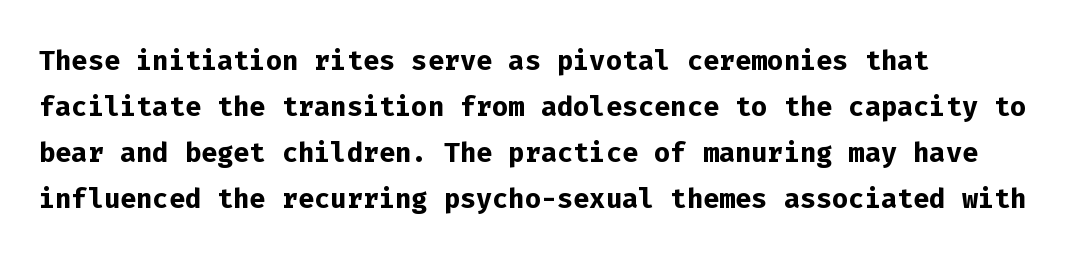
Q: Is the text bold? A: Yes.
Q: Is the text italic (slanted)? A: No, it is upright.
Q: Is the typeface a serif or a sans-serif typeface? A: Sans-serif.
Q: Is the text underlined? A: No.
Q: How is the paragraph aligned? A: Left-aligned.
Q: Is the spacing between letters normal or unusually wide? A: Normal.
Q: Width (condensed, normal, or wide)? A: Normal.
Q: Stroke contrast? A: Low.
Q: x-height? A: Medium.
Q: Monospaced? A: Yes.
